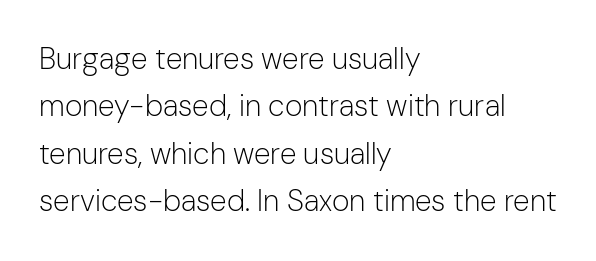
Q: Is the text bold? A: No.
Q: Is the text italic (slanted)? A: No, it is upright.
Q: Is the typeface a serif or a sans-serif typeface? A: Sans-serif.
Q: Is the text underlined? A: No.
Q: How is the paragraph aligned? A: Left-aligned.
Q: Is the spacing between letters normal or unusually wide? A: Normal.
Q: Is the spacing between lines tight, normal or loose? A: Normal.
Q: Width (condensed, normal, or wide)? A: Normal.
Q: Stroke contrast? A: Low.
Q: x-height? A: Medium.
Q: Monospaced? A: No.
